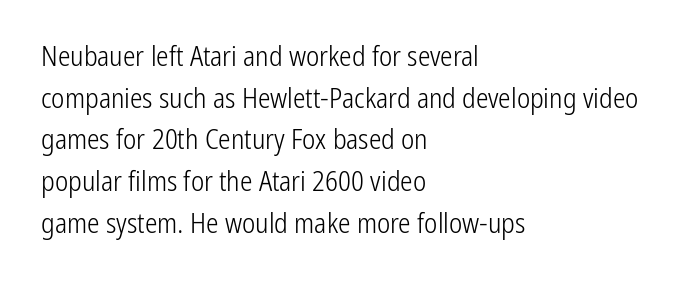
No extra tracking has been applied to these lines. Do the characters align in a grid? No, the font is proportional. The space beneath each line is pristine and unruled. Serif or sans? Sans — the stroke terminals are bare. Line spacing here is normal. Upright lettering throughout.
